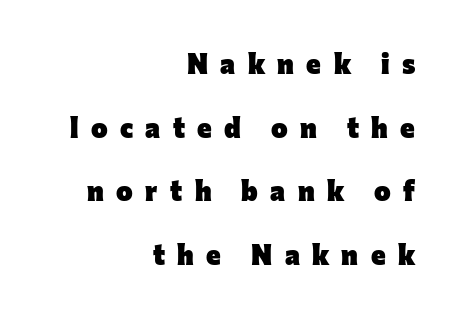
Q: Is the text bold? A: Yes.
Q: Is the text italic (slanted)? A: No, it is upright.
Q: Is the typeface a serif or a sans-serif typeface? A: Sans-serif.
Q: Is the text underlined? A: No.
Q: How is the paragraph aligned? A: Right-aligned.
Q: Is the spacing between letters normal or unusually wide? A: Unusually wide.
Q: Is the spacing between lines tight, normal or loose? A: Loose.
Q: Width (condensed, normal, or wide)? A: Normal.
Q: Stroke contrast? A: Low.
Q: x-height? A: Medium.
Q: Monospaced? A: No.
